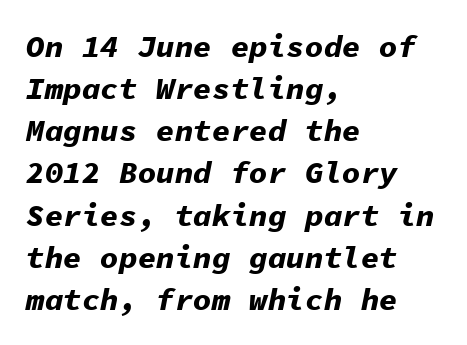
{"italic": "yes", "lean": "right", "slant_degrees": 11, "bold": "yes", "weight": "bold", "width": "normal", "stroke_contrast": "low", "x_height": "medium", "monospaced": "yes", "underline": "no", "align": "left", "line_spacing": "normal", "line_spacing_ratio": 1.36, "letter_spacing": "normal", "letter_spacing_em": 0.0, "glyph_px": 31}
